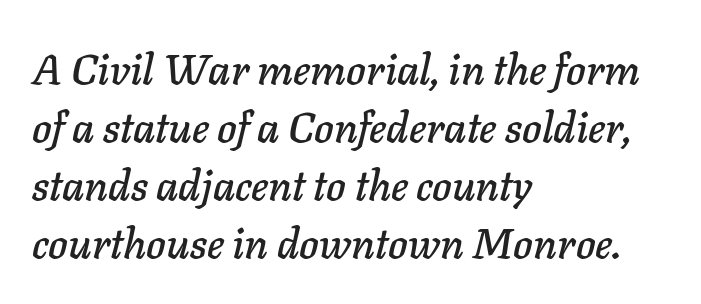
{"italic": "yes", "lean": "right", "slant_degrees": 11, "width": "normal", "stroke_contrast": "low", "x_height": "medium", "monospaced": "no", "underline": "no", "align": "left", "line_spacing": "normal", "line_spacing_ratio": 1.38, "letter_spacing": "normal", "letter_spacing_em": 0.0, "glyph_px": 42}
